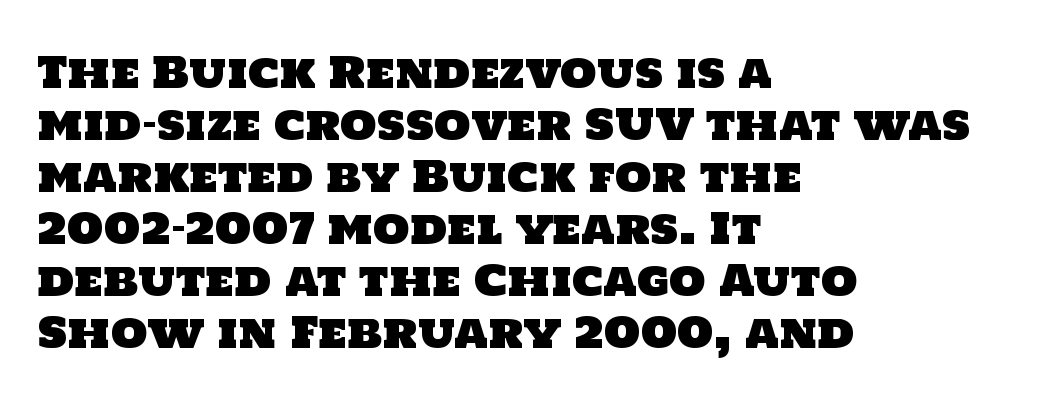
{"serif": "no", "width": "normal", "stroke_contrast": "low", "x_height": "large", "monospaced": "no", "underline": "no", "align": "left", "line_spacing_ratio": 1.24, "letter_spacing": "normal", "letter_spacing_em": 0.0, "glyph_px": 42}
